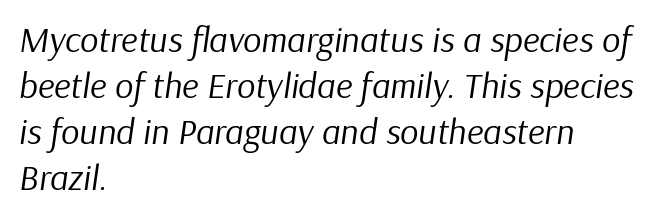
The image shows 36 px regular-weight type, italic (leaning right); set left-aligned, normal line spacing (1.28x), normal letter spacing, not underlined; low stroke contrast and a medium x-height.
